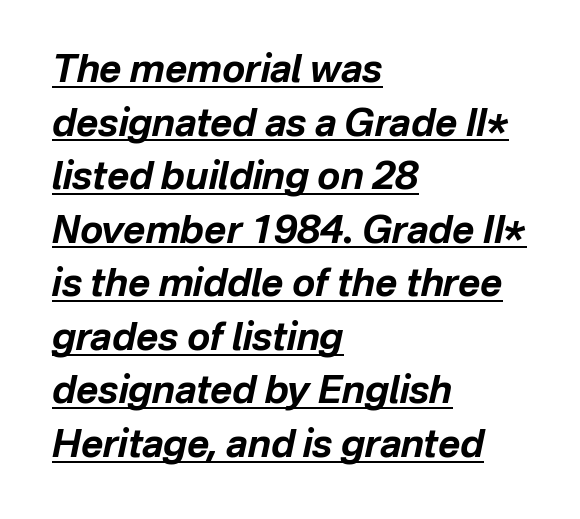
{"italic": "yes", "lean": "right", "slant_degrees": 12, "bold": "yes", "weight": "bold", "width": "normal", "stroke_contrast": "low", "x_height": "medium", "monospaced": "no", "underline": "yes", "align": "left", "line_spacing": "normal", "line_spacing_ratio": 1.41, "letter_spacing": "normal", "letter_spacing_em": 0.0, "glyph_px": 38}
